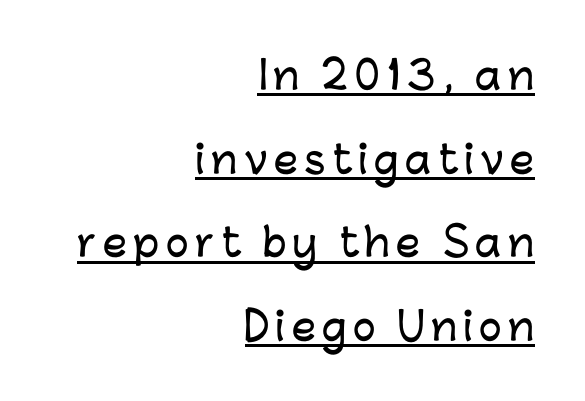
{"serif": "no", "italic": "no", "width": "normal", "stroke_contrast": "low", "x_height": "medium", "monospaced": "no", "underline": "yes", "align": "right", "line_spacing": "loose", "line_spacing_ratio": 2.2, "glyph_px": 38}
